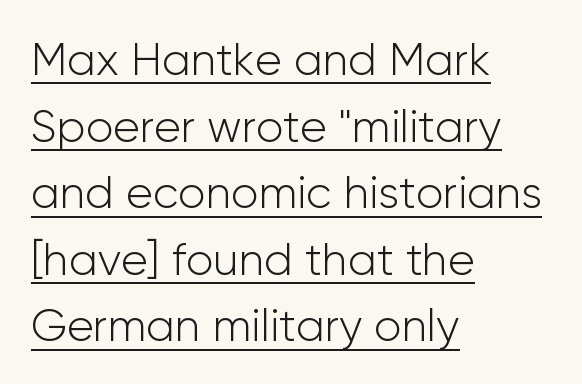
The image shows 45 px light sans-serif type, upright; set left-aligned, normal line spacing (1.48x), normal letter spacing, underlined; low stroke contrast and a medium x-height.
